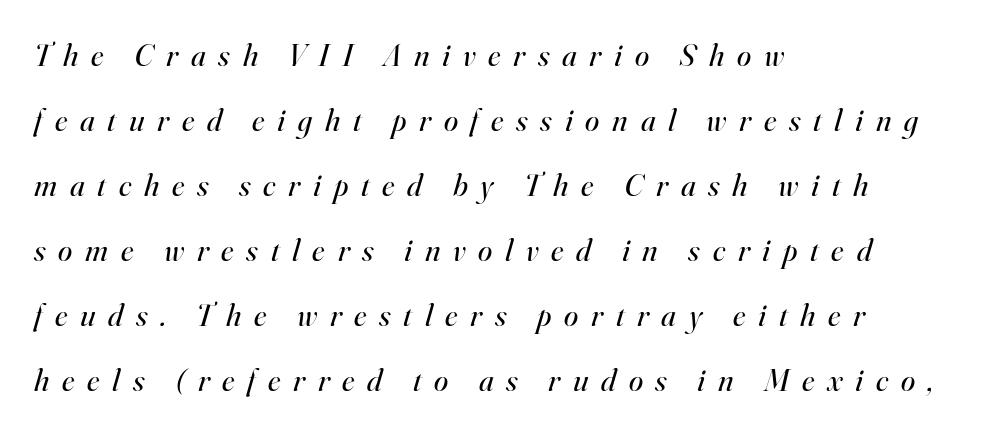
Q: Is the text bold? A: No.
Q: Is the text italic (slanted)? A: Yes, it leans right by about 16 degrees.
Q: Is the typeface a serif or a sans-serif typeface? A: Serif.
Q: Is the text underlined? A: No.
Q: How is the paragraph aligned? A: Left-aligned.
Q: Is the spacing between letters normal or unusually wide? A: Unusually wide.
Q: Is the spacing between lines tight, normal or loose? A: Loose.
Q: Width (condensed, normal, or wide)? A: Normal.
Q: Stroke contrast? A: High.
Q: x-height? A: Small.
Q: Monospaced? A: No.
